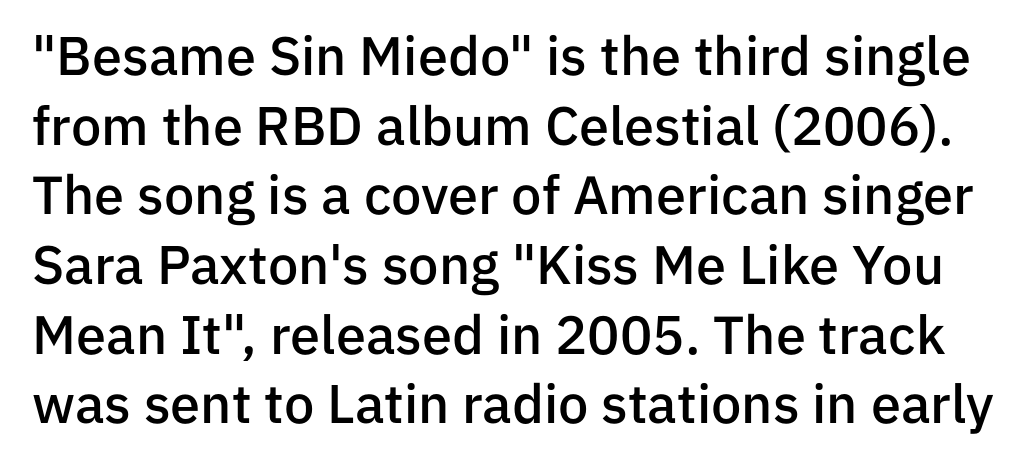
The image shows 54 px semibold sans-serif type, upright; set normal line spacing (1.29x), normal letter spacing, not underlined; low stroke contrast and a medium x-height.
